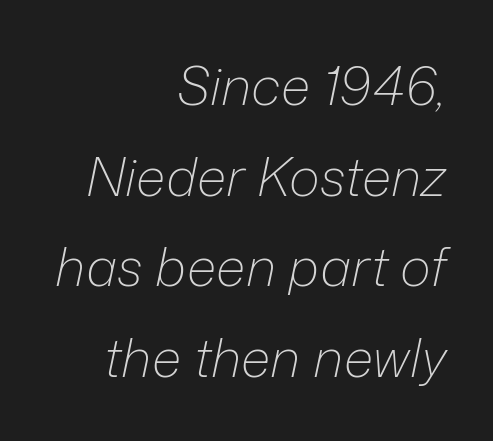
{"italic": "yes", "lean": "right", "slant_degrees": 12, "bold": "no", "weight": "light", "width": "normal", "stroke_contrast": "low", "x_height": "medium", "monospaced": "no", "underline": "no", "align": "right", "line_spacing_ratio": 1.71, "letter_spacing": "normal", "letter_spacing_em": 0.0, "glyph_px": 53}
